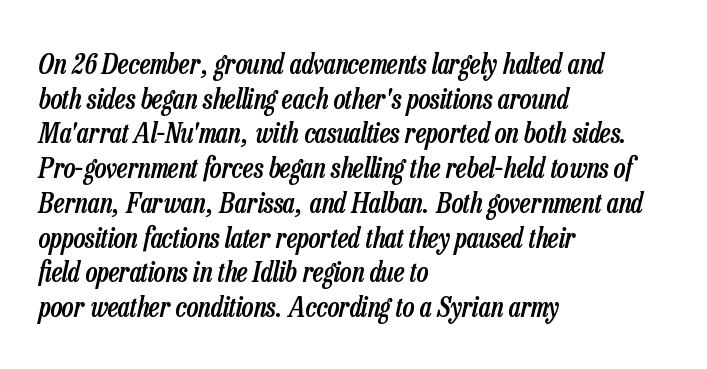
The compositor pushed each line to the left boundary. What weight is shown? A semibold, between regular and bold. Has an underline been added? It has not. Default kerning and tracking; the words read as compact shapes. The face used here is proportionally spaced, like ordinary book or web type. Yep, that's italic — everything's leaning.
